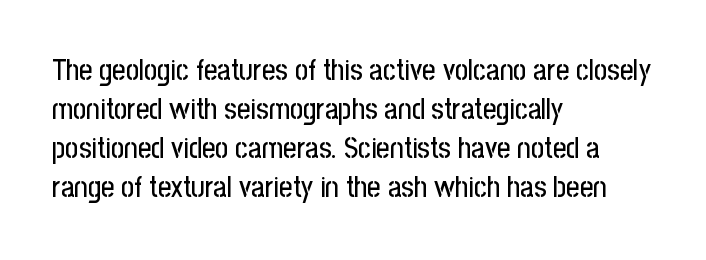
Anything drawn beneath the words? Only blank space. Honestly, the letter spacing is just normal — you wouldn't notice it. The letters advance in unequal steps, a hallmark of proportional type. Rows of type keep a routine distance in the vertical direction.
